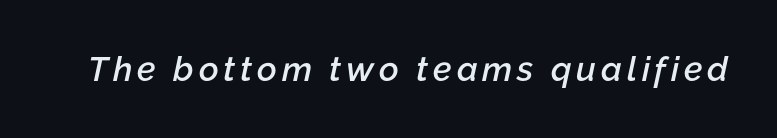
{"italic": "yes", "lean": "right", "slant_degrees": 12, "bold": "semi", "weight": "semibold", "width": "normal", "stroke_contrast": "low", "x_height": "medium", "monospaced": "no", "underline": "no", "glyph_px": 34}
